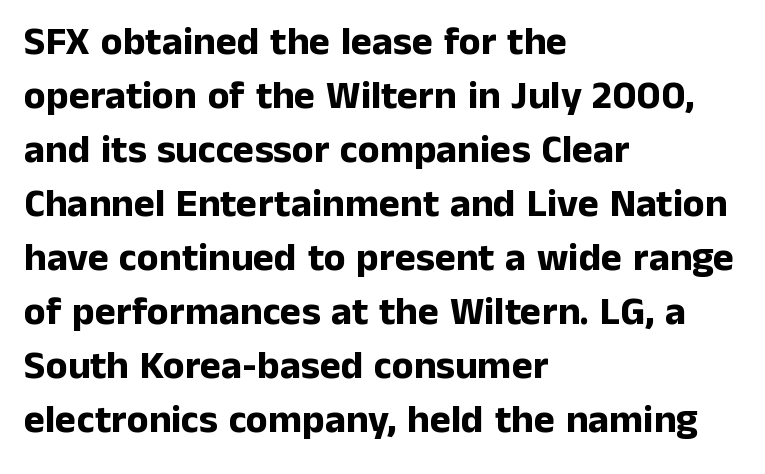
The image shows 40 px bold sans-serif type, upright; set left-aligned, normal line spacing (1.35x), normal letter spacing, not underlined; low stroke contrast and a medium x-height.
